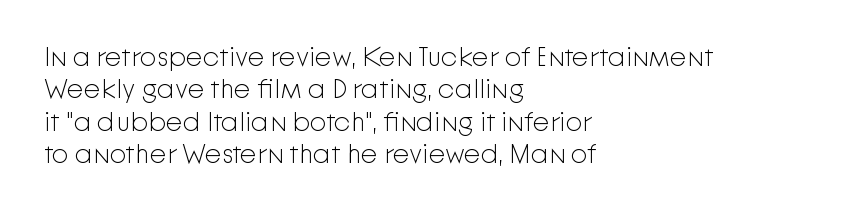
Q: Is the text bold? A: No.
Q: Is the text italic (slanted)? A: No, it is upright.
Q: Is the text underlined? A: No.
Q: How is the paragraph aligned? A: Left-aligned.
Q: Is the spacing between letters normal or unusually wide? A: Normal.
